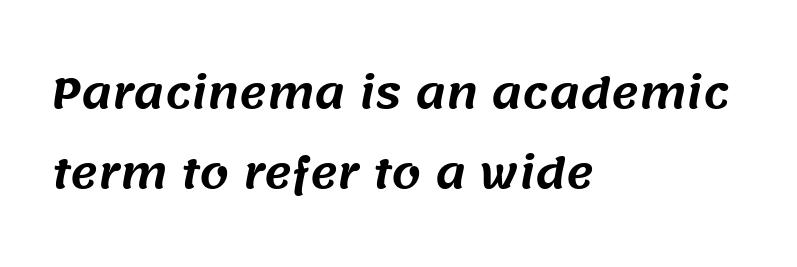
The block of text is sparse from top to bottom, with ample space between rows. Each letter keeps its own natural width here, so spacing adapts to shape. Serif or sans? Sans — the stroke terminals are bare. Clear beneath every line of the passage. The line texture is even and compact thanks to regular tracking.
